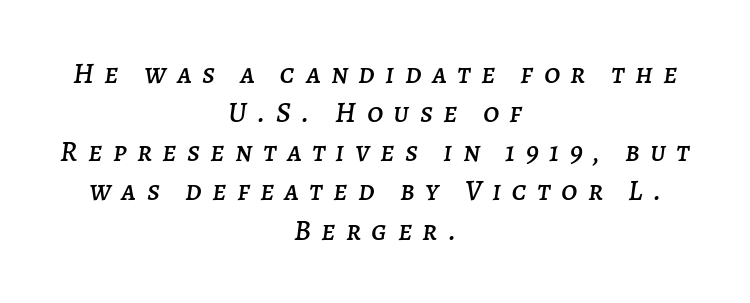
The rendering uses natural spacing where letterforms have individual widths. Interline gaps are of average width in this sample. The face used here is rendered with a markedly widened letterfit. Looking at the ascenders, they clearly lean. The baseline area is clear.
